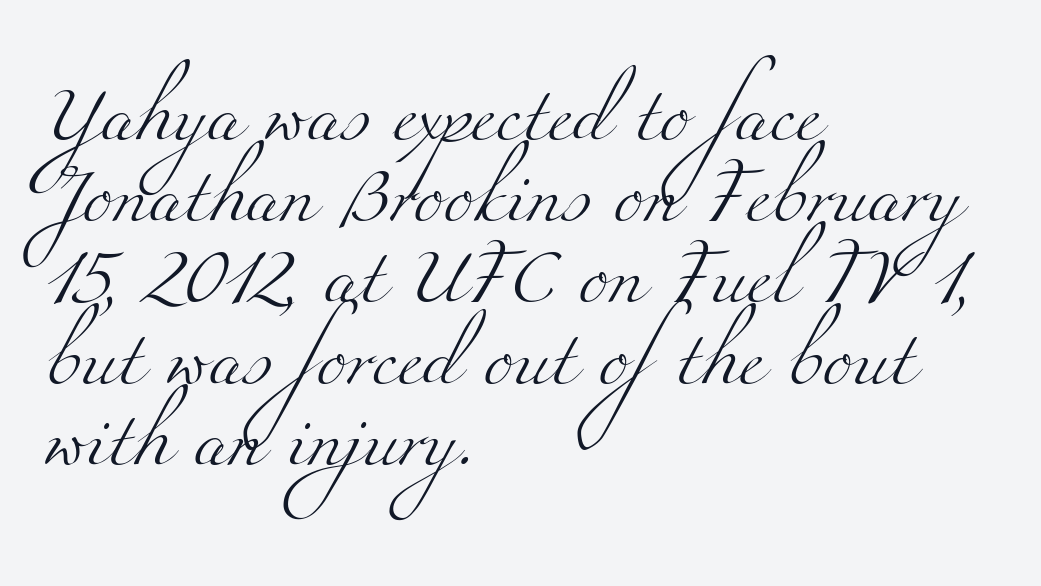
{"bold": "no", "weight": "light", "width": "wide", "stroke_contrast": "medium", "x_height": "small", "monospaced": "no", "underline": "no", "align": "left", "line_spacing": "normal", "line_spacing_ratio": 1.45, "letter_spacing": "normal", "letter_spacing_em": 0.0, "glyph_px": 56}
